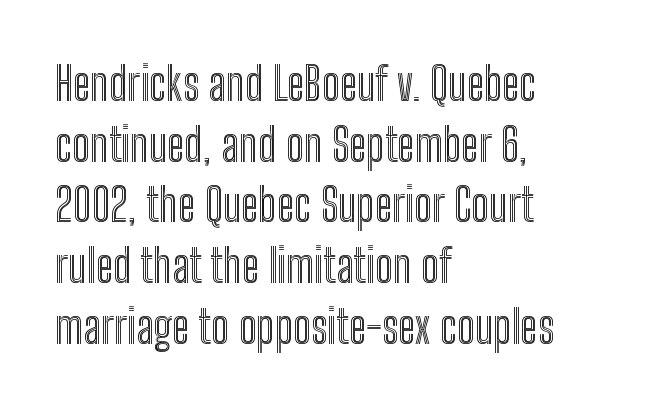
The image shows 46 px condensed type, upright; set left-aligned, normal line spacing (1.32x), normal letter spacing, not underlined; a medium x-height.
